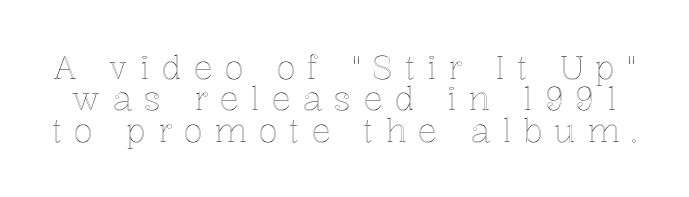
Each word looks stretched out because of the extra space between its letters. The passage shown is typed in a proportional face where columns would drift. If you measured baseline to baseline, you'd find a short distance. Anything drawn beneath the words? Only blank space. Posture: straight, roman, zero tilt.
